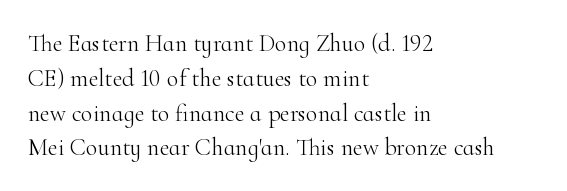
{"italic": "no", "bold": "no", "underline": "no", "align": "left", "line_spacing": "normal", "line_spacing_ratio": 1.45, "letter_spacing": "normal", "letter_spacing_em": 0.0, "glyph_px": 24}
